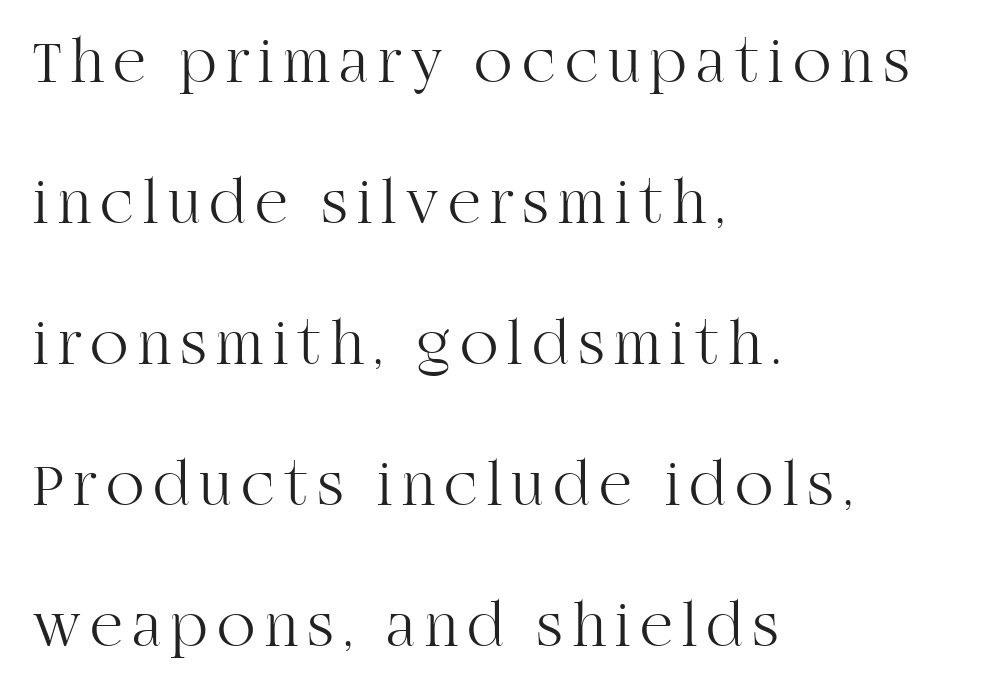
The image shows 63 px light serif type, upright; set left-aligned, loose line spacing (2.24x), not underlined; high stroke contrast and a large x-height.
